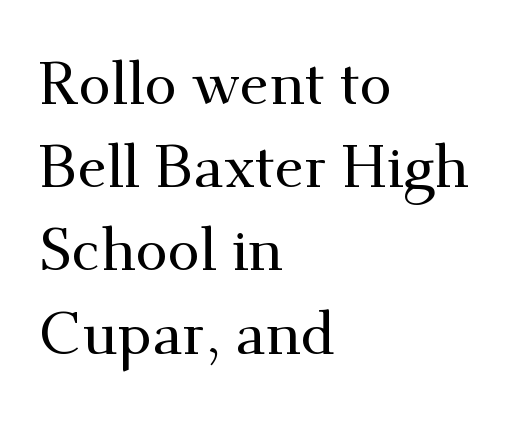
{"serif": "yes", "italic": "no", "width": "normal", "stroke_contrast": "medium", "x_height": "small", "monospaced": "no", "underline": "no", "align": "left", "line_spacing": "normal", "line_spacing_ratio": 1.41, "letter_spacing": "normal", "letter_spacing_em": 0.0, "glyph_px": 59}
